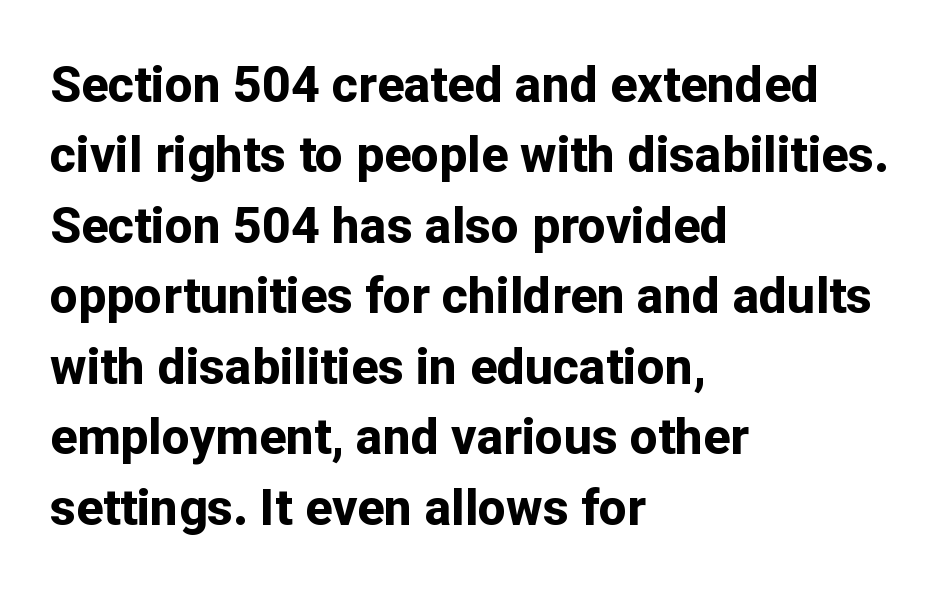
The image shows 50 px bold sans-serif type, upright; set left-aligned, normal line spacing (1.41x), normal letter spacing, not underlined; low stroke contrast and a medium x-height.
